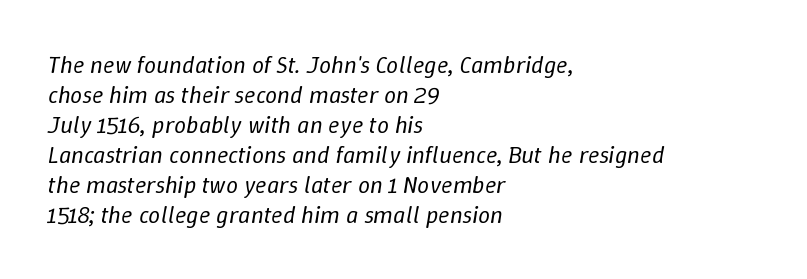
Q: Is the text bold? A: No.
Q: Is the text italic (slanted)? A: Yes, it leans right by about 9 degrees.
Q: Is the text underlined? A: No.
Q: How is the paragraph aligned? A: Left-aligned.
Q: Is the spacing between letters normal or unusually wide? A: Normal.
Q: Is the spacing between lines tight, normal or loose? A: Normal.
